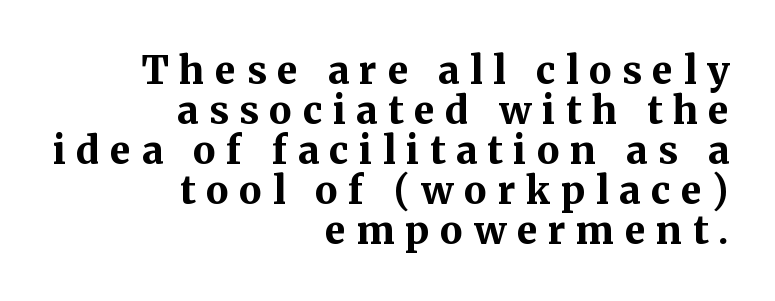
How are the letters spaced? Widely, with obvious added tracking. Vertical strokes here are truly vertical. The leading is snug, giving the passage a crowded texture. This rendering features lettering with no underline. Little horizontal feet cap the strokes, marking this as serif type. The ragged edge is on the left, which tells us the setting is flush right.
